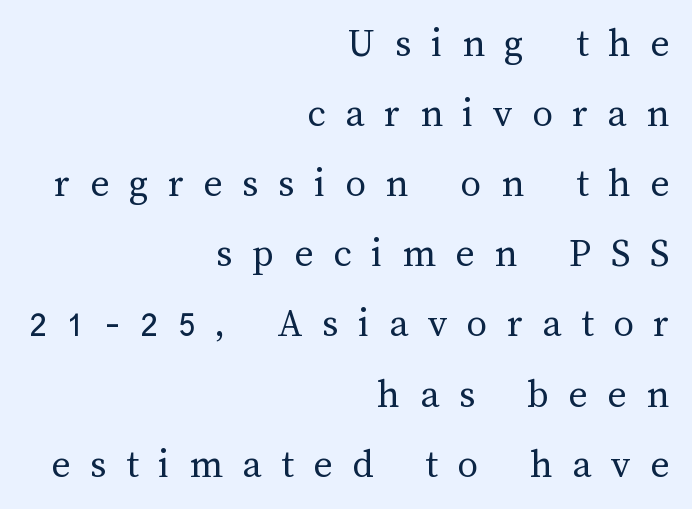
Q: Is the text bold? A: No.
Q: Is the text italic (slanted)? A: No, it is upright.
Q: Is the text underlined? A: No.
Q: How is the paragraph aligned? A: Right-aligned.
Q: Is the spacing between letters normal or unusually wide? A: Unusually wide.
Q: Width (condensed, normal, or wide)? A: Normal.
Q: Stroke contrast? A: Medium.
Q: x-height? A: Medium.
Q: Monospaced? A: No.
